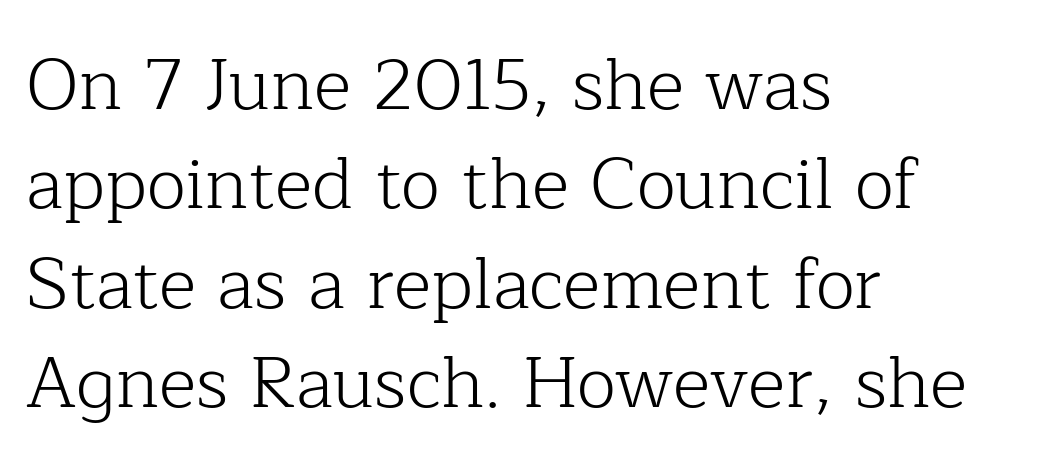
The image shows 72 px light serif type, upright; set left-aligned, normal line spacing (1.38x), normal letter spacing, not underlined; low stroke contrast and a medium x-height.
